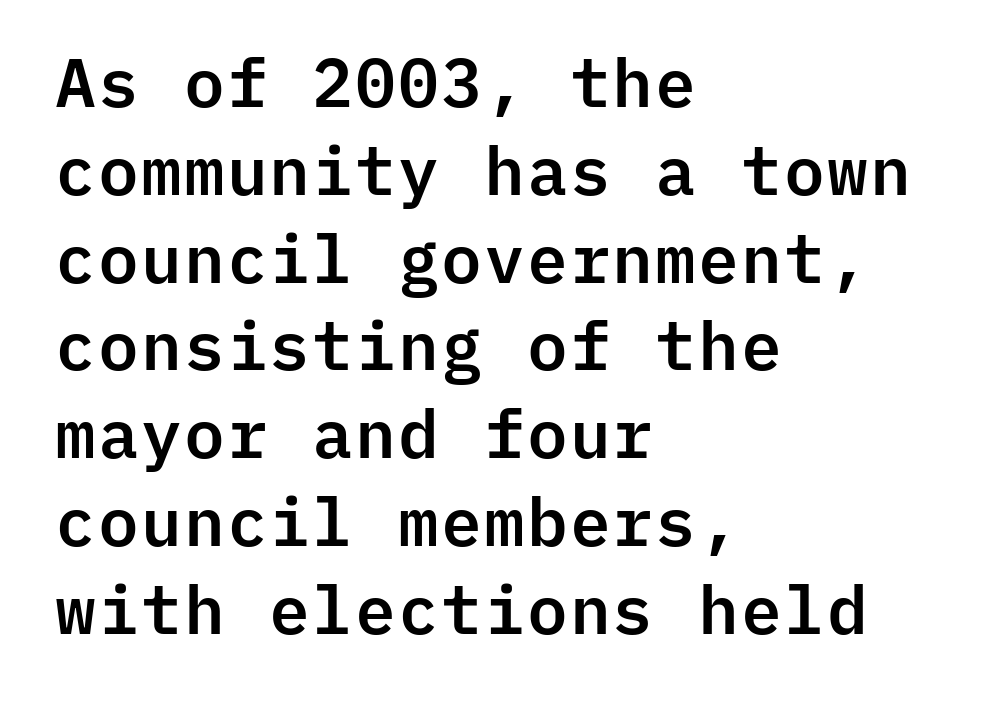
The image shows 67 px sans-serif type, upright, monospaced; set left-aligned, normal line spacing (1.31x), normal letter spacing, not underlined; low stroke contrast and a medium x-height.
